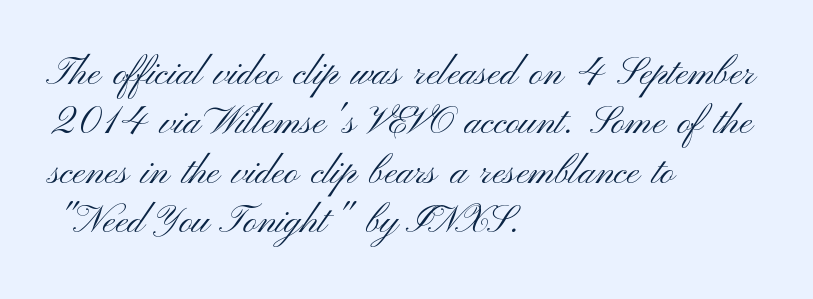
The image shows 38 px light, wide sans-serif type; set left-aligned, normal line spacing (1.3x), normal letter spacing, not underlined; medium stroke contrast and a small x-height.
